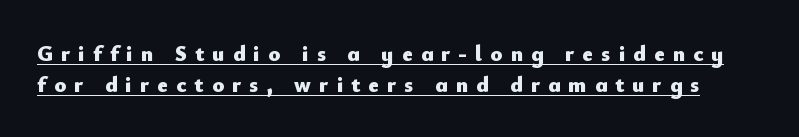
The image shows 22 px bold type, upright; set normal line spacing (1.41x), unusually wide letter spacing (+0.37 em), underlined.
